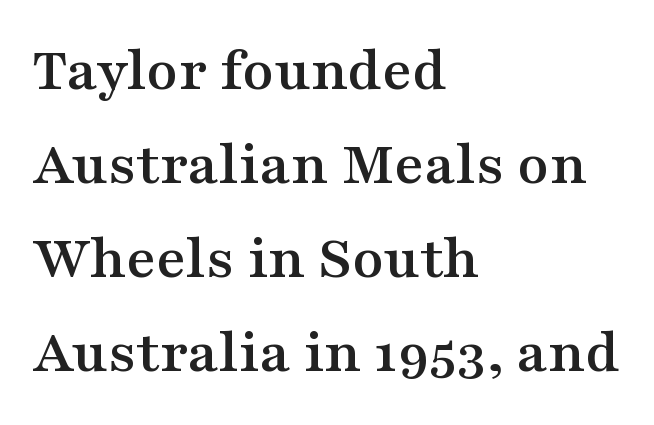
{"serif": "yes", "italic": "no", "width": "wide", "stroke_contrast": "medium", "x_height": "medium", "monospaced": "no", "underline": "no", "align": "left", "line_spacing": "normal", "line_spacing_ratio": 1.47, "letter_spacing": "normal", "letter_spacing_em": 0.0, "glyph_px": 64}
